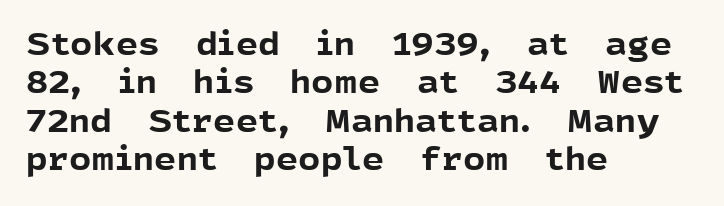
The image shows 31 px bold sans-serif type, upright; set left-aligned, line spacing 1.24x, normal letter spacing, not underlined; a medium x-height.
